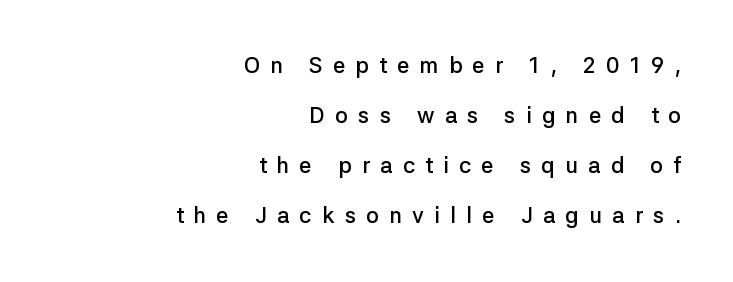
The image shows 22 px text type, upright; set right-aligned, loose line spacing (2.28x), unusually wide letter spacing (+0.47 em), not underlined.
